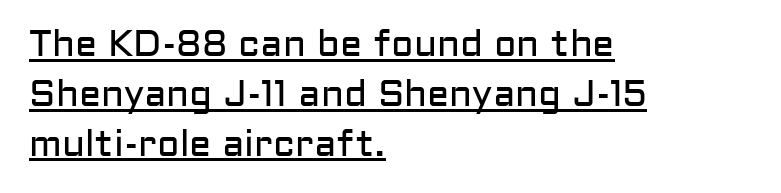
Q: Is the text bold? A: No.
Q: Is the text italic (slanted)? A: No, it is upright.
Q: Is the typeface a serif or a sans-serif typeface? A: Sans-serif.
Q: Is the text underlined? A: Yes.
Q: How is the paragraph aligned? A: Left-aligned.
Q: Is the spacing between letters normal or unusually wide? A: Normal.
Q: Is the spacing between lines tight, normal or loose? A: Normal.
Q: Width (condensed, normal, or wide)? A: Normal.
Q: Stroke contrast? A: Low.
Q: x-height? A: Medium.
Q: Monospaced? A: No.
